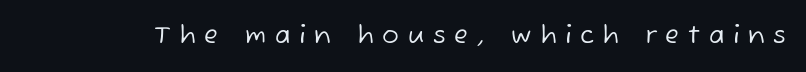
{"bold": "no", "underline": "no", "letter_spacing": "wide", "letter_spacing_em": 0.35, "glyph_px": 25}
